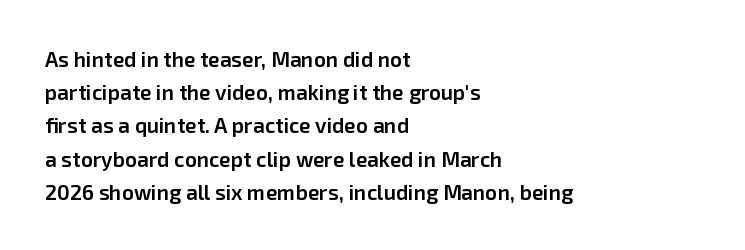
The image shows 21 px text type, upright; set left-aligned, normal line spacing (1.58x), normal letter spacing, not underlined.
